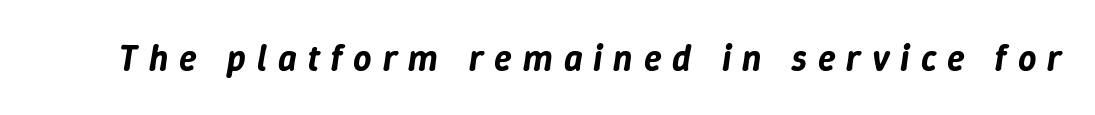
The rendering applies a slant to the glyphs. A bare baseline throughout the passage. Words appear elongated and porous because spacing is wide. These lines are rendered in a variable-pitch font.
